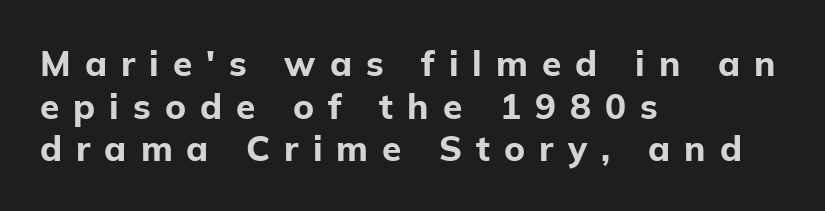
{"serif": "no", "italic": "no", "bold": "yes", "weight": "bold", "width": "normal", "stroke_contrast": "low", "x_height": "medium", "monospaced": "no", "underline": "no", "align": "left", "line_spacing_ratio": 1.22, "letter_spacing": "wide", "letter_spacing_em": 0.4, "glyph_px": 35}
